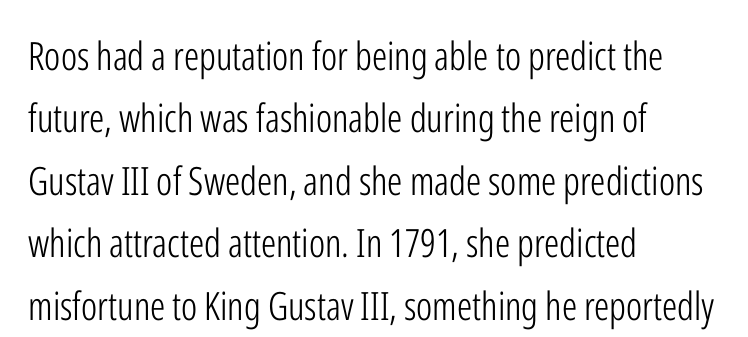
{"serif": "no", "italic": "no", "bold": "no", "weight": "light", "width": "condensed", "stroke_contrast": "low", "x_height": "medium", "monospaced": "no", "underline": "no", "align": "left", "line_spacing": "normal", "line_spacing_ratio": 1.6, "letter_spacing": "normal", "letter_spacing_em": 0.0, "glyph_px": 39}
